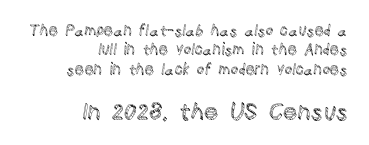
Q: Is the text italic (slanted)? A: Yes.
Q: Is the text underlined? A: No.
Q: How is the paragraph aligned? A: Right-aligned.
Q: Is the spacing between letters normal or unusually wide? A: Normal.
Q: Is the spacing between lines tight, normal or loose? A: Normal.
Q: Which block of text is set in a larger size, the first (top) or the second (bottom)? A: The second (bottom) one.
